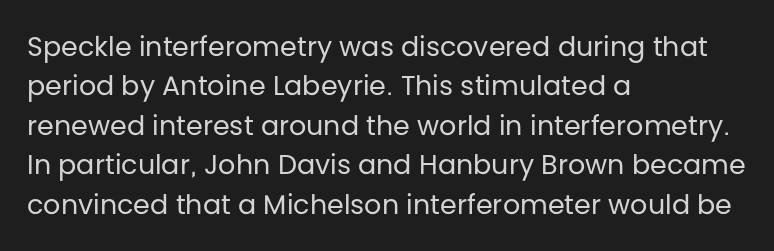
The image shows 27 px text type, upright; set left-aligned, normal line spacing (1.46x), normal letter spacing, not underlined.
